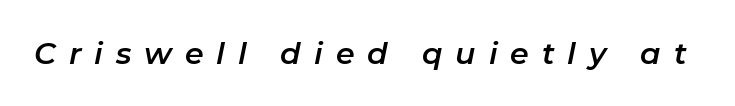
Just letters on the line, the space beneath them empty. The face used here has a pronounced slope to its letters. Think of a printed novel: that variable character pitch is what you see here. Compared with typical body copy, the letter spacing here is much looser.
